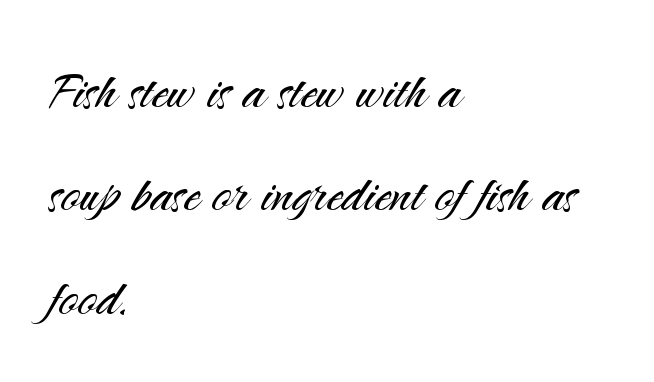
{"serif": "no", "bold": "no", "weight": "light", "width": "normal", "stroke_contrast": "medium", "x_height": "small", "monospaced": "no", "underline": "no", "align": "left", "line_spacing": "normal", "line_spacing_ratio": 1.59, "letter_spacing": "normal", "letter_spacing_em": 0.0, "glyph_px": 65}
